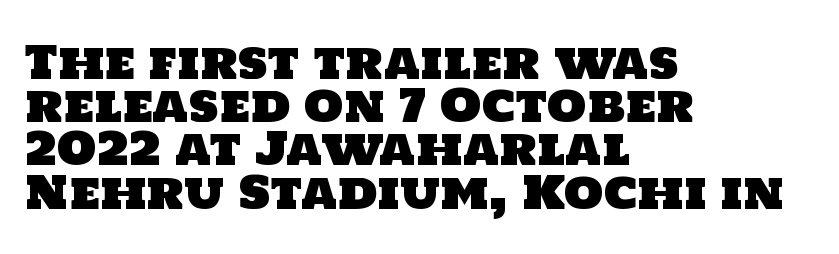
The image shows 45 px sans-serif type; set left-aligned, tight line spacing (0.96x), normal letter spacing, not underlined; low stroke contrast and a large x-height.
